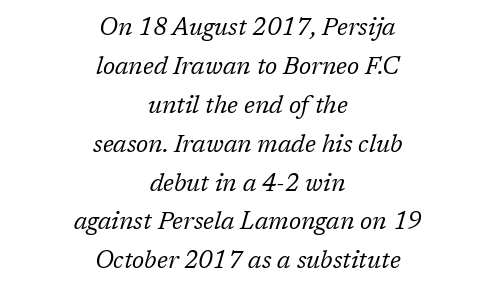
Q: Is the text bold? A: No.
Q: Is the text italic (slanted)? A: Yes, it leans right by about 17 degrees.
Q: Is the text underlined? A: No.
Q: How is the paragraph aligned? A: Centered.
Q: Is the spacing between letters normal or unusually wide? A: Normal.
Q: Is the spacing between lines tight, normal or loose? A: Normal.
